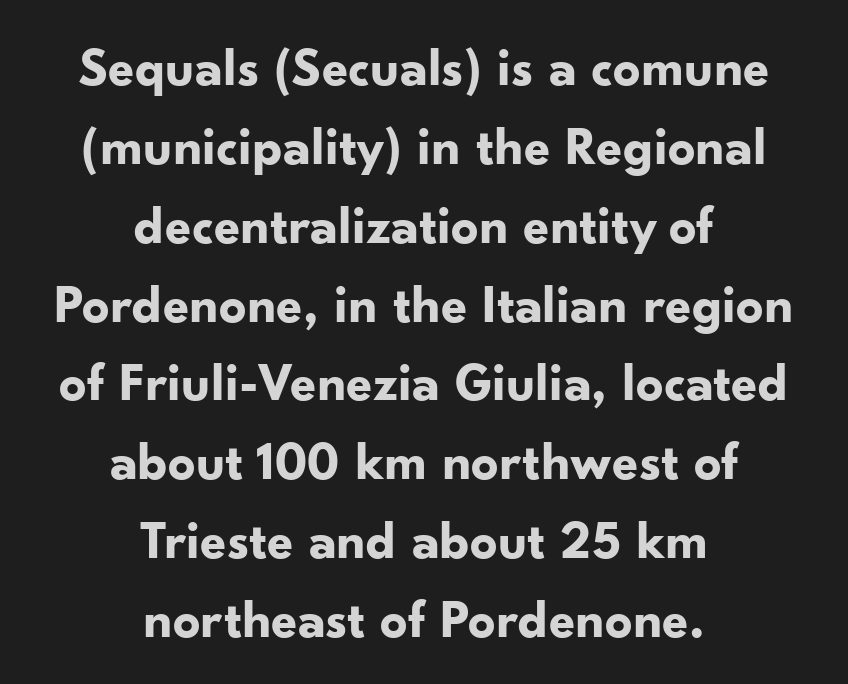
{"serif": "no", "italic": "no", "bold": "yes", "weight": "bold", "width": "normal", "stroke_contrast": "low", "x_height": "small", "monospaced": "no", "underline": "no", "align": "center", "line_spacing": "normal", "line_spacing_ratio": 1.46, "letter_spacing": "normal", "letter_spacing_em": 0.0, "glyph_px": 54}
